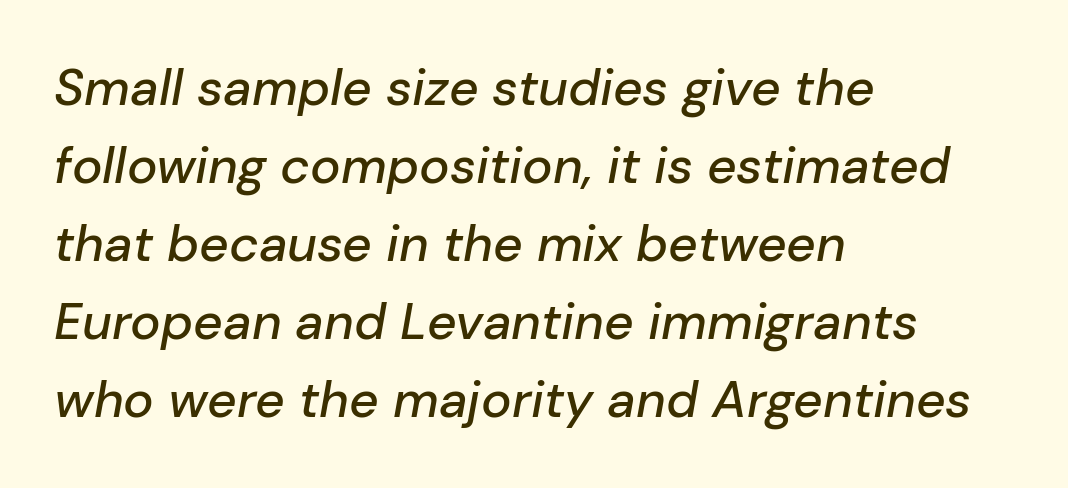
The image shows 51 px text type, italic (leaning right); set left-aligned, normal line spacing (1.53x), normal letter spacing, not underlined; low stroke contrast and a medium x-height.
